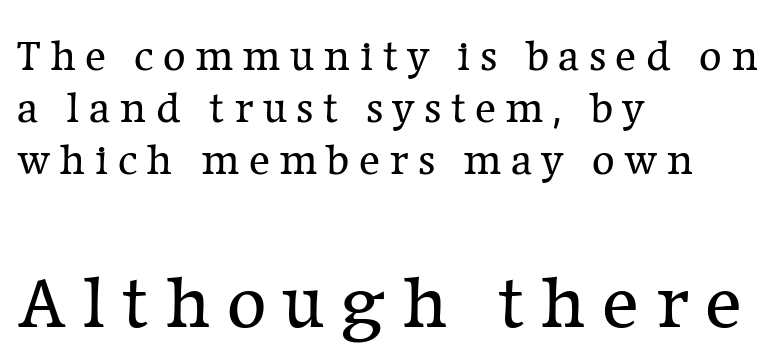
The characters are drawn with everyday or finer stroke widths. The later block is typeset at a bigger size than the earlier block. How are the letters spaced? Widely, with obvious added tracking. Typographically, this falls in the serif category. You could not count columns in this text — the font is proportionally spaced.
